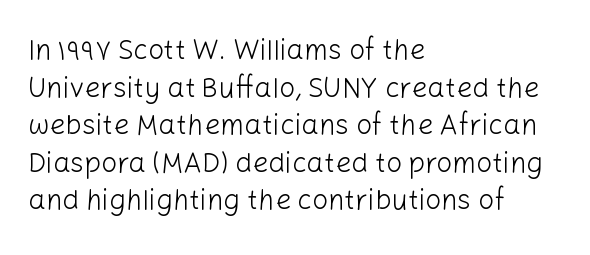
Is this a heavy cut? Hardly; it is regular or lighter. These lines sit exactly where default settings would place them. Look at the tracking — it's just the regular setting, nothing added. The ragged edge is on the right, which tells us the setting is flush left. Character widths vary here, with narrow letters taking less room than wide ones. Nope, not italic — everything's standing straight.
